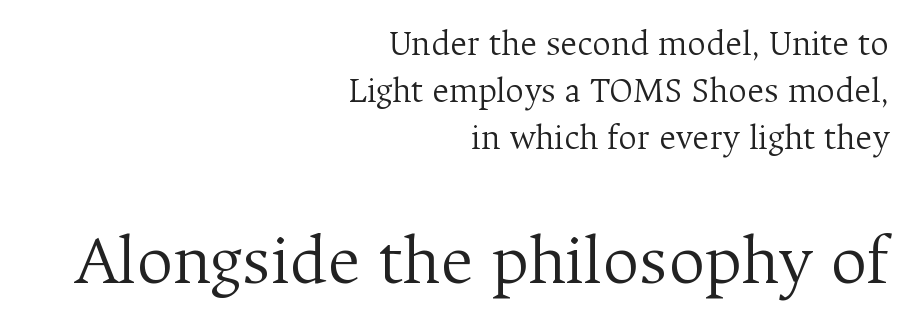
The emphasis by scale lands on block number two, below. Character widths vary here, with narrow letters taking less room than wide ones. Is the block centered? No — it sits flush against the right margin. Do the letters lean? They stand straight. Notice how descenders clear the ascenders below comfortably — that's standard leading. This is not heavy type; no bold has been used.
